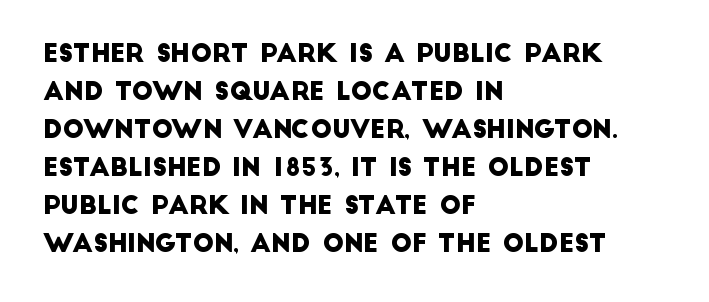
The image shows 25 px text type; set left-aligned, normal line spacing (1.52x), normal letter spacing, not underlined.
